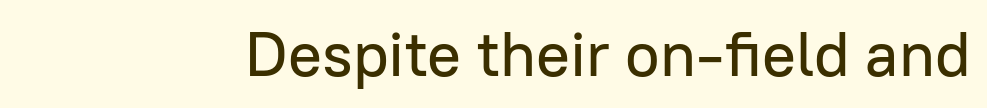
The image shows 63 px sans-serif type, upright; set normal letter spacing, not underlined; low stroke contrast and a medium x-height.
